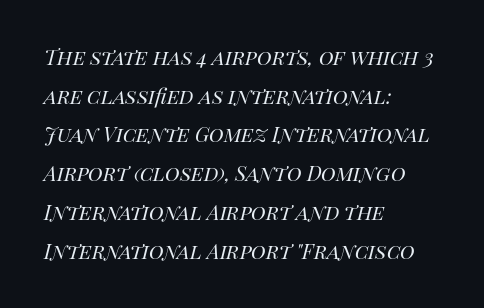
The image shows 25 px text type, italic (leaning right); set left-aligned, normal line spacing (1.55x), normal letter spacing, not underlined.
